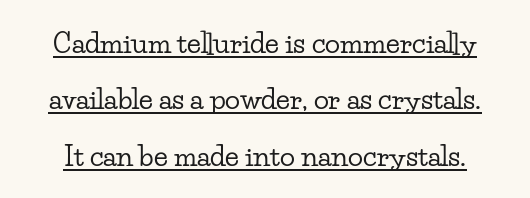
Q: Is the text italic (slanted)? A: No, it is upright.
Q: Is the typeface a serif or a sans-serif typeface? A: Serif.
Q: Is the text underlined? A: Yes.
Q: Is the spacing between letters normal or unusually wide? A: Normal.
Q: Is the spacing between lines tight, normal or loose? A: Loose.
Q: Width (condensed, normal, or wide)? A: Wide.
Q: Stroke contrast? A: Low.
Q: x-height? A: Small.
Q: Monospaced? A: No.
